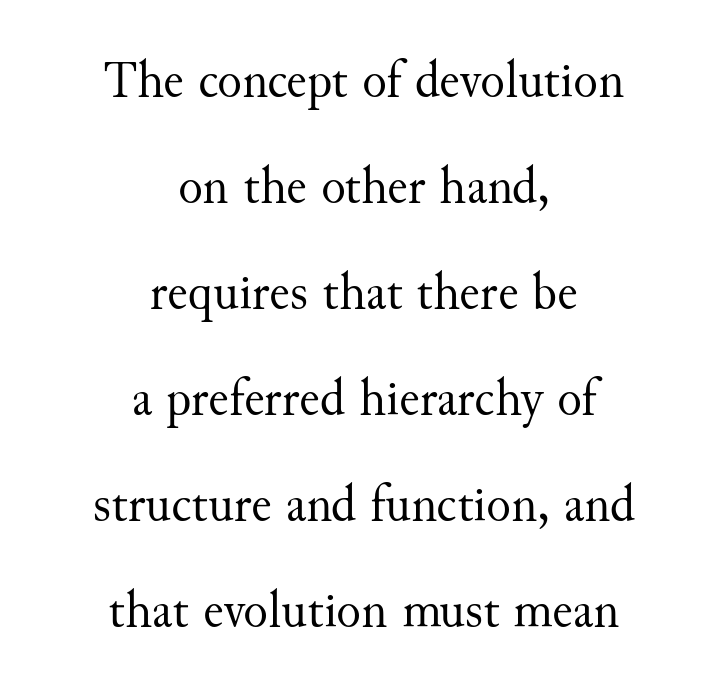
{"serif": "yes", "italic": "no", "bold": "no", "weight": "regular", "width": "normal", "stroke_contrast": "medium", "x_height": "small", "monospaced": "no", "underline": "no", "align": "center", "line_spacing": "loose", "line_spacing_ratio": 2.08, "letter_spacing": "normal", "letter_spacing_em": 0.0, "glyph_px": 51}
